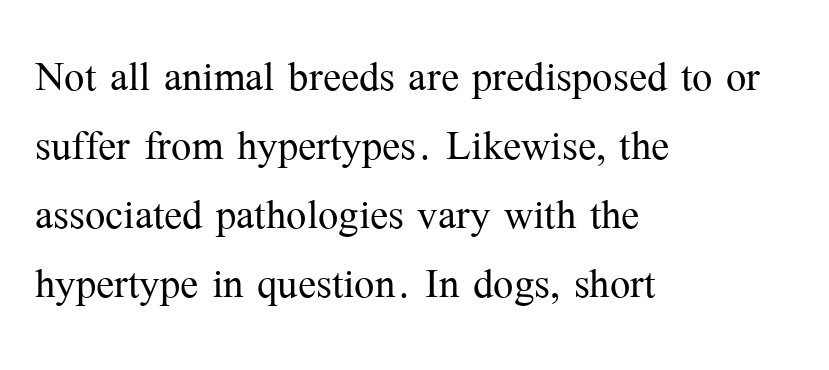
{"serif": "yes", "italic": "no", "bold": "no", "weight": "light", "width": "normal", "stroke_contrast": "medium", "x_height": "medium", "monospaced": "no", "underline": "no", "align": "left", "line_spacing": "normal", "line_spacing_ratio": 1.28, "letter_spacing": "normal", "letter_spacing_em": 0.0, "glyph_px": 54}
